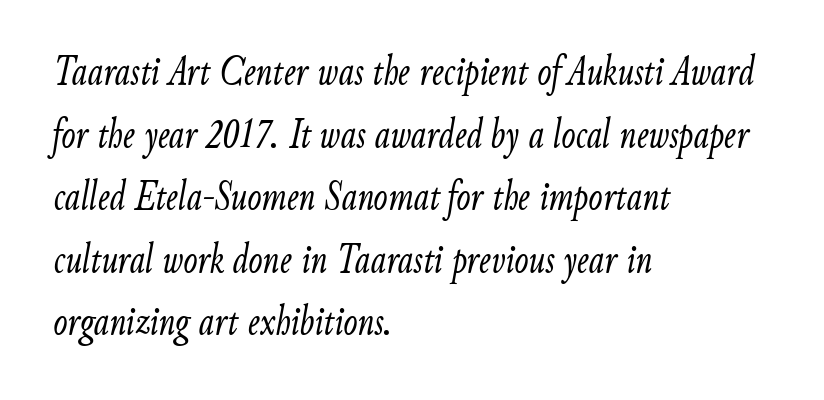
{"italic": "yes", "lean": "right", "slant_degrees": 9, "bold": "no", "weight": "light", "width": "condensed", "stroke_contrast": "low", "x_height": "small", "monospaced": "no", "underline": "no", "align": "left", "line_spacing": "normal", "line_spacing_ratio": 1.49, "letter_spacing": "normal", "letter_spacing_em": 0.0, "glyph_px": 42}
